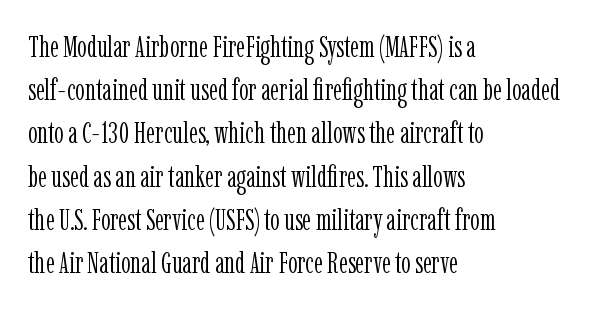
The letters advance in unequal steps, a hallmark of proportional type. How are the letters spaced? Ordinarily, with no added tracking. Yep, those are serifs on the letters. What's the leading like? Ordinary, nothing unusual.
